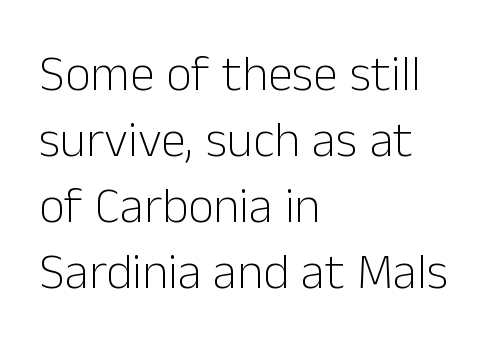
Q: Is the text bold? A: No.
Q: Is the text italic (slanted)? A: No, it is upright.
Q: Is the typeface a serif or a sans-serif typeface? A: Sans-serif.
Q: Is the text underlined? A: No.
Q: How is the paragraph aligned? A: Left-aligned.
Q: Is the spacing between letters normal or unusually wide? A: Normal.
Q: Is the spacing between lines tight, normal or loose? A: Normal.
Q: Width (condensed, normal, or wide)? A: Normal.
Q: Stroke contrast? A: Low.
Q: x-height? A: Medium.
Q: Monospaced? A: No.
